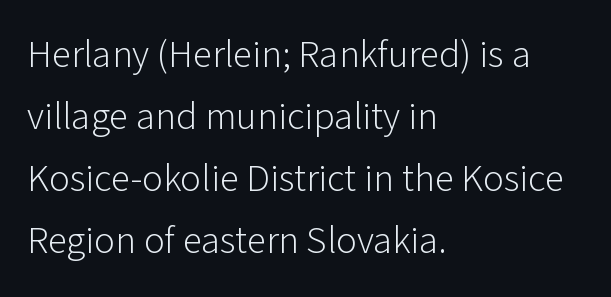
{"serif": "no", "italic": "no", "bold": "no", "weight": "light", "width": "normal", "stroke_contrast": "low", "x_height": "medium", "monospaced": "no", "underline": "no", "align": "left", "line_spacing": "normal", "line_spacing_ratio": 1.59, "letter_spacing": "normal", "letter_spacing_em": 0.0, "glyph_px": 39}
